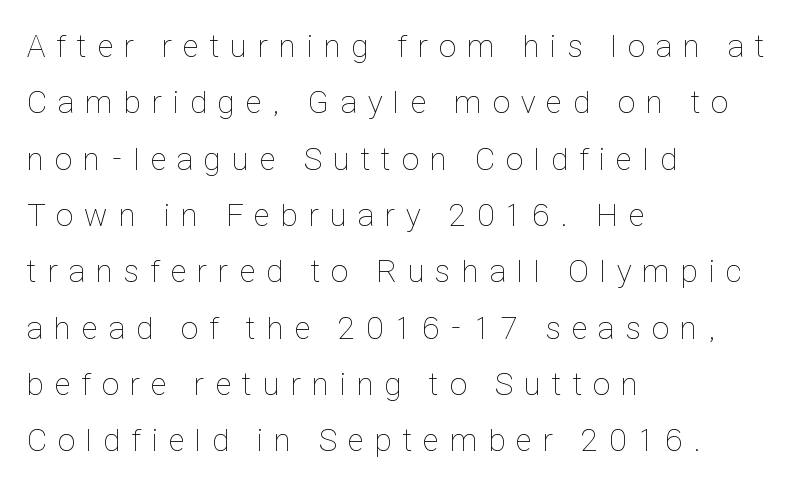
{"italic": "no", "bold": "no", "weight": "thin", "width": "condensed", "stroke_contrast": "low", "x_height": "medium", "monospaced": "no", "underline": "no", "align": "left", "line_spacing_ratio": 1.76, "letter_spacing": "wide", "letter_spacing_em": 0.35, "glyph_px": 32}
